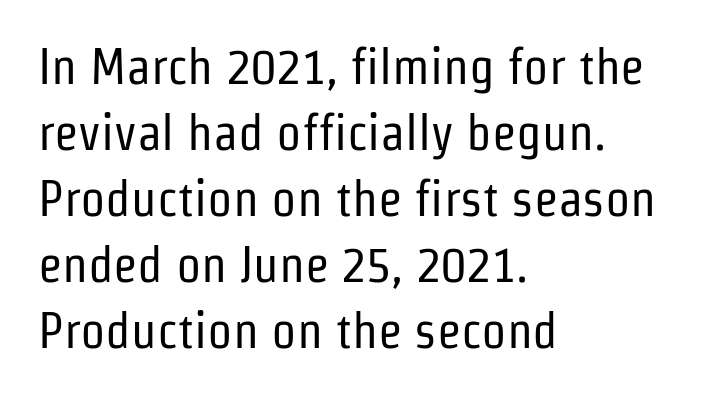
The image shows 50 px regular-weight, condensed sans-serif type, upright; set left-aligned, normal line spacing (1.32x), normal letter spacing, not underlined; low stroke contrast and a medium x-height.
